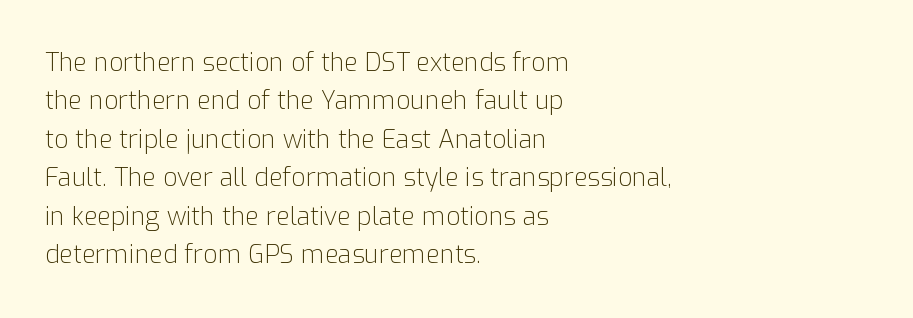
The image shows 25 px text type, upright; set left-aligned, normal line spacing (1.54x), normal letter spacing, not underlined.
